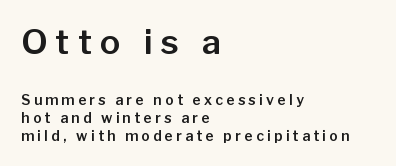
Q: Is the text italic (slanted)? A: No, it is upright.
Q: Is the typeface a serif or a sans-serif typeface? A: Sans-serif.
Q: Is the text underlined? A: No.
Q: How is the paragraph aligned? A: Left-aligned.
Q: Is the spacing between letters normal or unusually wide? A: Unusually wide.
Q: Is the spacing between lines tight, normal or loose? A: Normal.
Q: Which block of text is set in a larger size, the first (top) or the second (bottom)? A: The first (top) one.
Q: Width (condensed, normal, or wide)? A: Normal.
Q: Stroke contrast? A: Low.
Q: x-height? A: Medium.
Q: Monospaced? A: No.
